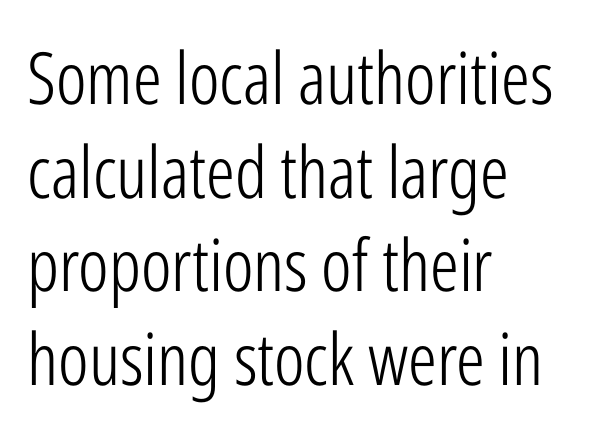
Check the space under the baseline: it is left empty. Ordinary non-slanted type is in use. Compared with a centered layout, this one pins lines to the left instead. The tracking reads as untouched default to a designer's eye.
